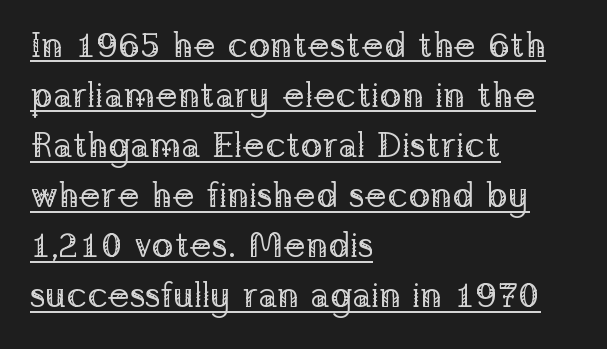
Q: Is the text bold? A: No.
Q: Is the text italic (slanted)? A: No, it is upright.
Q: Is the typeface a serif or a sans-serif typeface? A: Serif.
Q: Is the text underlined? A: Yes.
Q: How is the paragraph aligned? A: Left-aligned.
Q: Is the spacing between letters normal or unusually wide? A: Normal.
Q: Is the spacing between lines tight, normal or loose? A: Normal.
Q: Width (condensed, normal, or wide)? A: Normal.
Q: Stroke contrast? A: Low.
Q: x-height? A: Medium.
Q: Monospaced? A: No.
